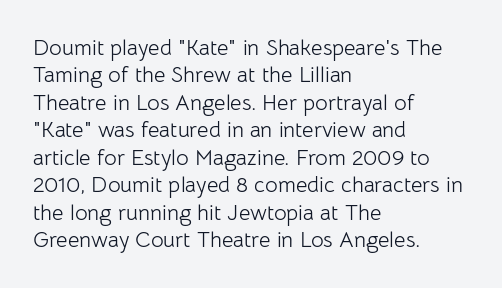
Counters stay open thanks to moderate or lighter strokes. All the whitespace from short lines collects on the right. Normally led — the rows are evenly, conventionally spaced. The glyphs are unaccompanied by any horizontal stroke below them.
